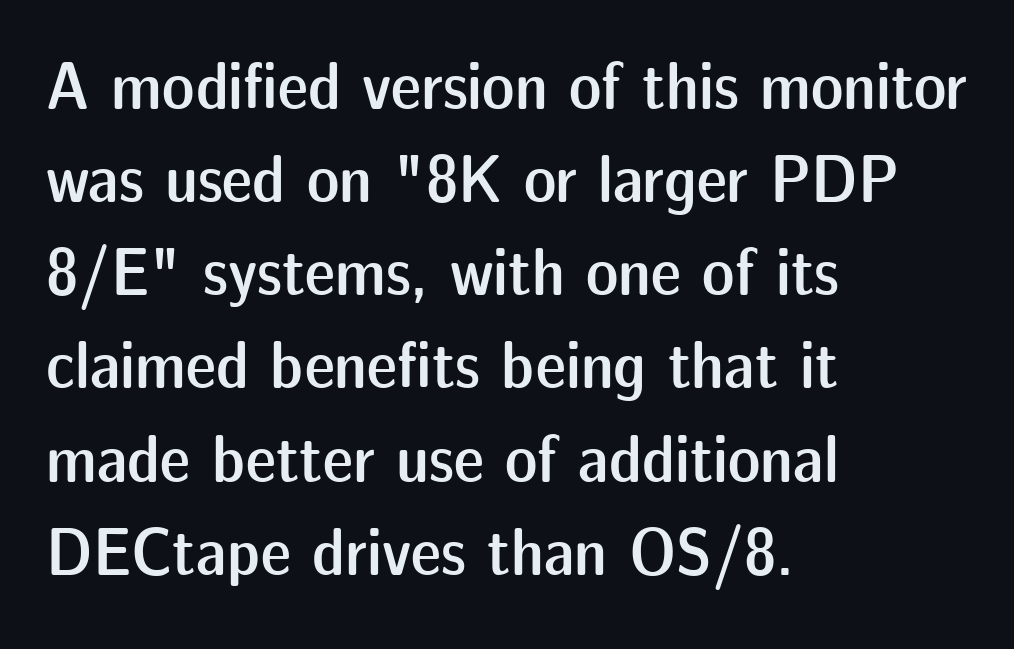
The image shows 68 px semibold sans-serif type, upright; set left-aligned, normal line spacing (1.37x), normal letter spacing, not underlined; low stroke contrast and a medium x-height.
